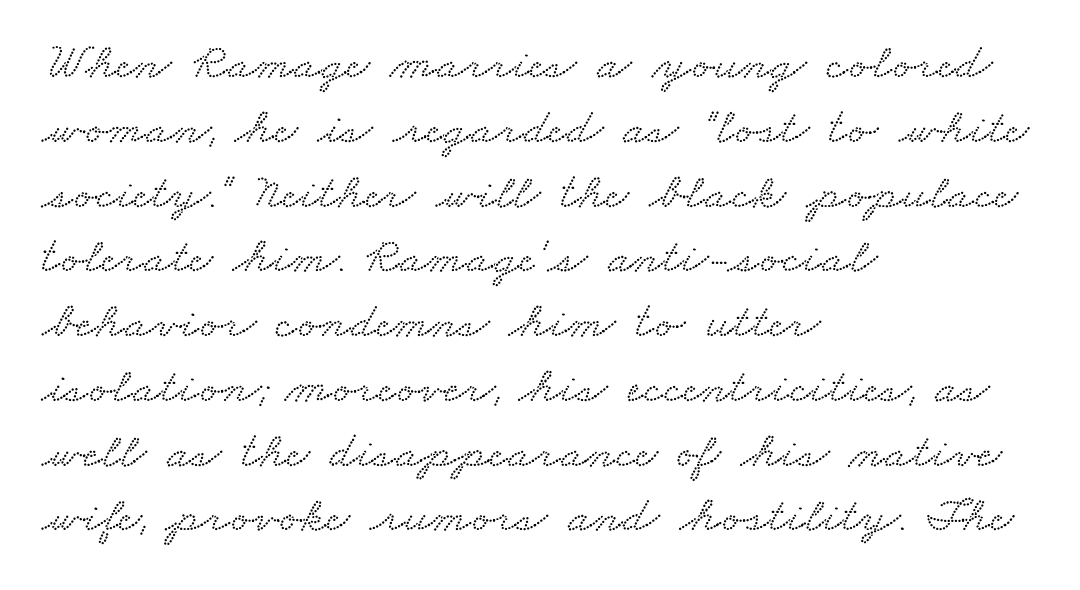
{"serif": "yes", "width": "wide", "stroke_contrast": "low", "x_height": "small", "monospaced": "no", "underline": "no", "align": "left", "line_spacing": "normal", "line_spacing_ratio": 1.27, "letter_spacing": "normal", "letter_spacing_em": 0.0, "glyph_px": 51}
